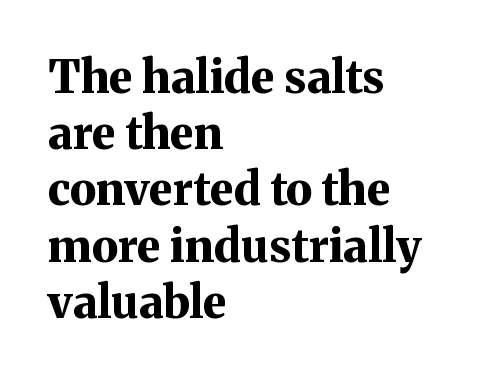
Q: Is the text bold? A: Yes.
Q: Is the text italic (slanted)? A: No, it is upright.
Q: Is the typeface a serif or a sans-serif typeface? A: Serif.
Q: Is the text underlined? A: No.
Q: How is the paragraph aligned? A: Left-aligned.
Q: Is the spacing between letters normal or unusually wide? A: Normal.
Q: Is the spacing between lines tight, normal or loose? A: Normal.
Q: Width (condensed, normal, or wide)? A: Normal.
Q: Stroke contrast? A: Medium.
Q: x-height? A: Medium.
Q: Monospaced? A: No.
